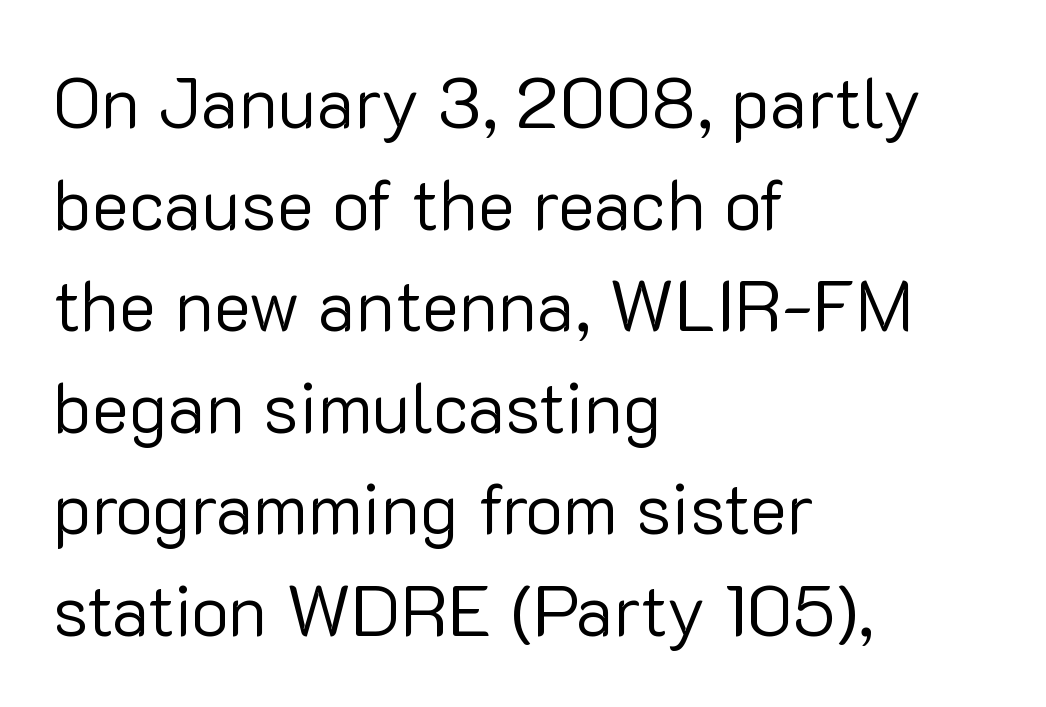
The image shows 71 px regular-weight sans-serif type, upright; set left-aligned, normal line spacing (1.43x), normal letter spacing, not underlined; low stroke contrast and a medium x-height.
